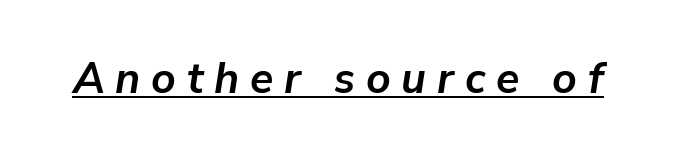
The image shows 43 px semibold type, italic (leaning right); set unusually wide letter spacing (+0.25 em), underlined; low stroke contrast and a medium x-height.
